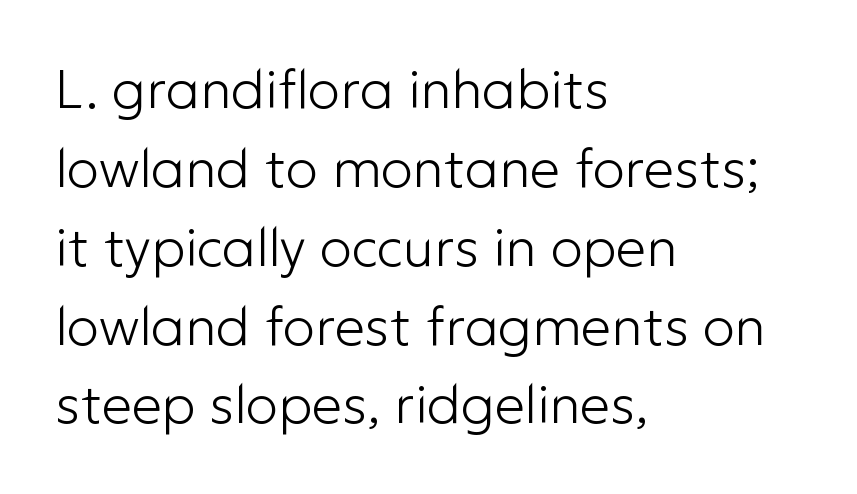
Each new line begins a customary step beneath the previous one. This rendering employs a face without finishing strokes, i.e., a sans-serif. Proportional: the letters do not fall into vertical columns. The font's upright variant was chosen for this text. Weight: in the light-to-regular range. Default kerning and tracking; the words read as compact shapes.
